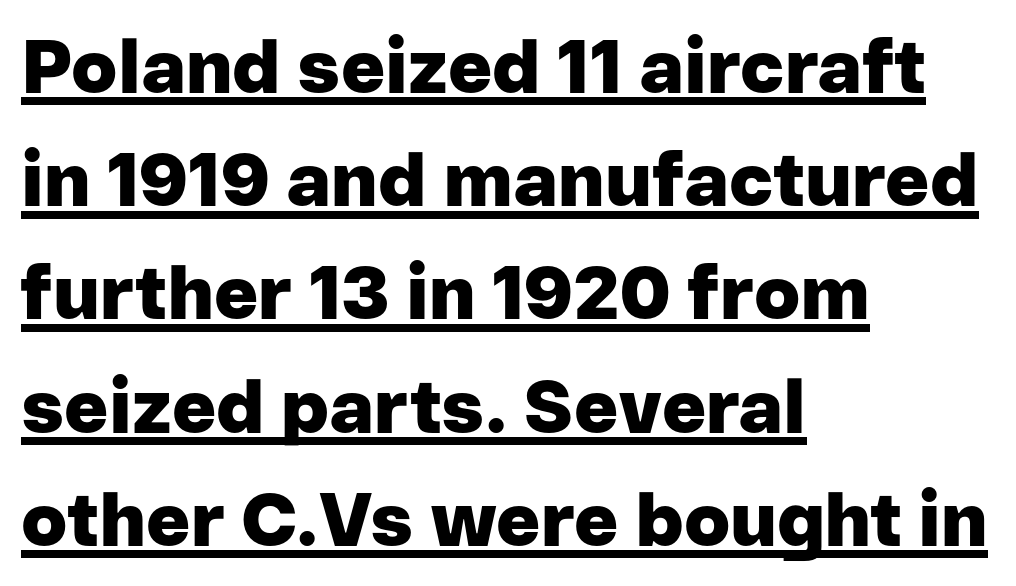
{"serif": "no", "italic": "no", "bold": "yes", "weight": "heavy", "width": "normal", "stroke_contrast": "low", "x_height": "medium", "monospaced": "no", "underline": "yes", "align": "left", "line_spacing": "normal", "line_spacing_ratio": 1.51, "letter_spacing": "normal", "letter_spacing_em": 0.0, "glyph_px": 75}
